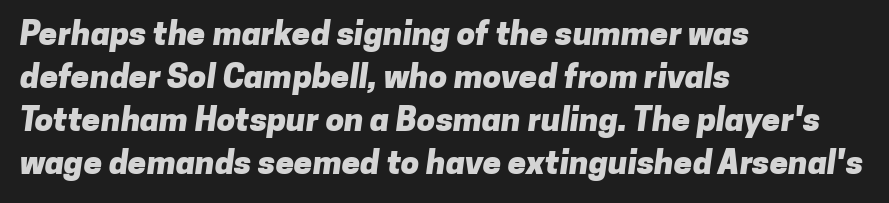
The image shows 33 px heavy sans-serif type; set left-aligned, normal line spacing (1.3x), normal letter spacing, not underlined; low stroke contrast and a medium x-height.
